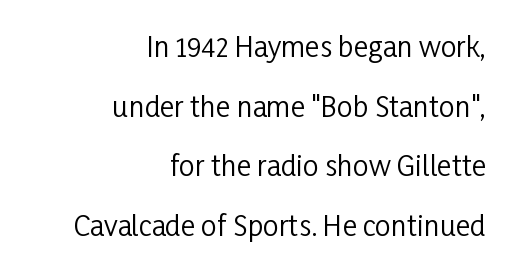
The image shows 28 px regular-weight, condensed sans-serif type, upright; set right-aligned, loose line spacing (2.13x), normal letter spacing, not underlined; low stroke contrast and a medium x-height.
